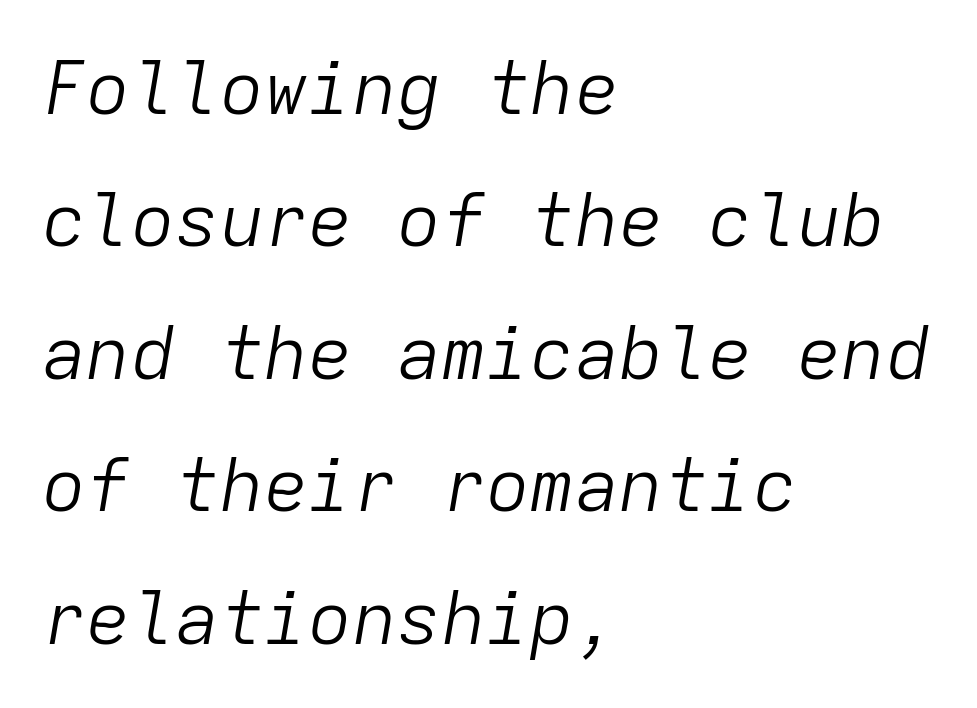
Q: Is the text bold? A: No.
Q: Is the text italic (slanted)? A: Yes, it leans right by about 9 degrees.
Q: Is the text underlined? A: No.
Q: How is the paragraph aligned? A: Left-aligned.
Q: Is the spacing between letters normal or unusually wide? A: Normal.
Q: Width (condensed, normal, or wide)? A: Normal.
Q: Stroke contrast? A: Low.
Q: x-height? A: Medium.
Q: Monospaced? A: Yes.
